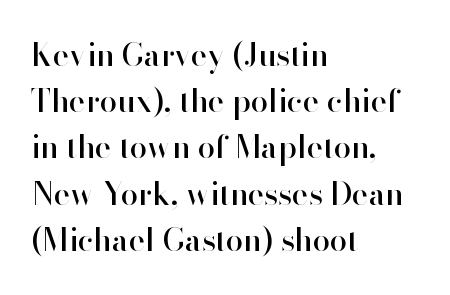
The line-height multiplier appears to be the usual default. Descenders are the only things crossing below the line. The letters sit at their default tracking, neither squeezed nor spread. This is the regular roman posture of the typeface. The letters advance in unequal steps, a hallmark of proportional type.
